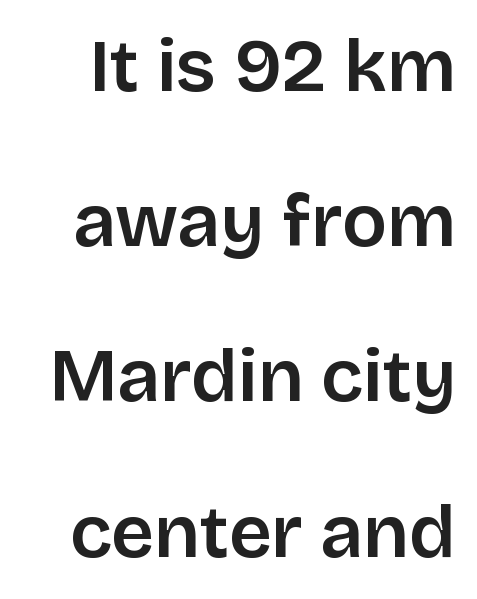
The image shows 75 px sans-serif type, upright; set loose line spacing (2.07x), normal letter spacing, not underlined; low stroke contrast and a large x-height.
